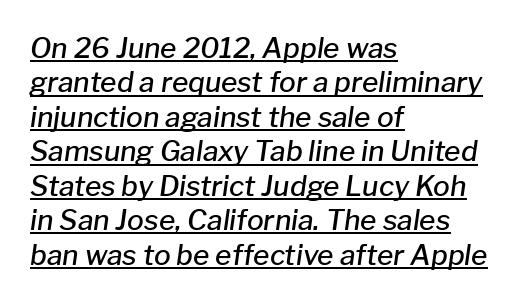
The image shows 28 px semibold type, italic (leaning right); set left-aligned, line spacing 1.23x, normal letter spacing, underlined; low stroke contrast and a medium x-height.
